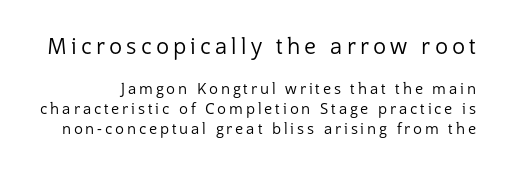
Q: Is the text bold? A: No.
Q: Is the text italic (slanted)? A: No, it is upright.
Q: Is the text underlined? A: No.
Q: Is the spacing between lines tight, normal or loose? A: Normal.
Q: Which block of text is set in a larger size, the first (top) or the second (bottom)? A: The first (top) one.
